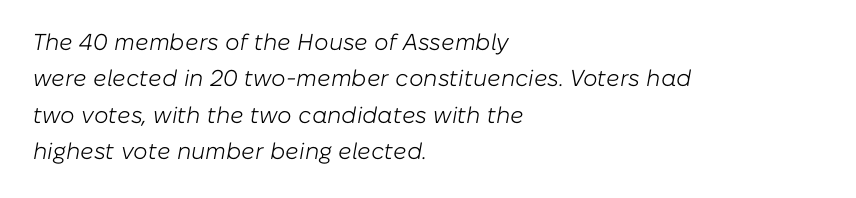
The image shows 23 px text type, italic (leaning right); set left-aligned, normal line spacing (1.58x), normal letter spacing, not underlined.
